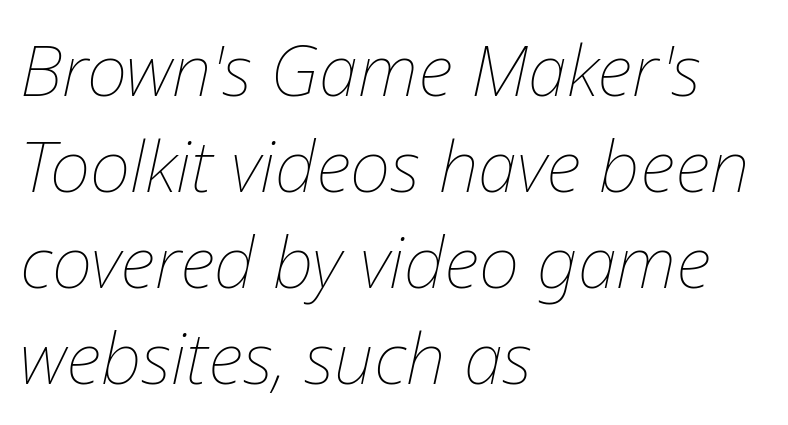
{"italic": "yes", "lean": "right", "slant_degrees": 12, "bold": "no", "weight": "thin", "width": "normal", "stroke_contrast": "low", "x_height": "medium", "monospaced": "no", "underline": "no", "align": "left", "line_spacing": "normal", "line_spacing_ratio": 1.35, "letter_spacing": "normal", "letter_spacing_em": 0.0, "glyph_px": 71}
